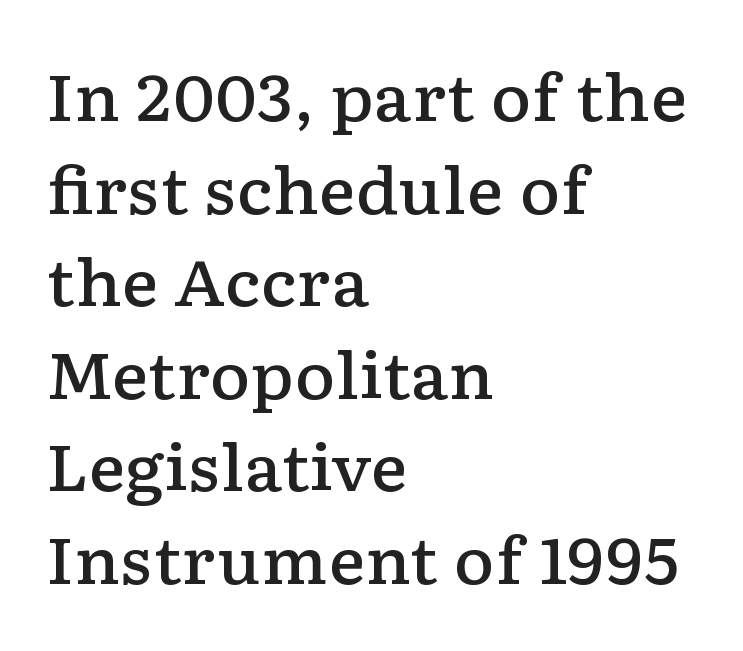
The image shows 63 px semibold, wide serif type, upright; set left-aligned, normal line spacing (1.47x), normal letter spacing, not underlined; low stroke contrast and a medium x-height.
